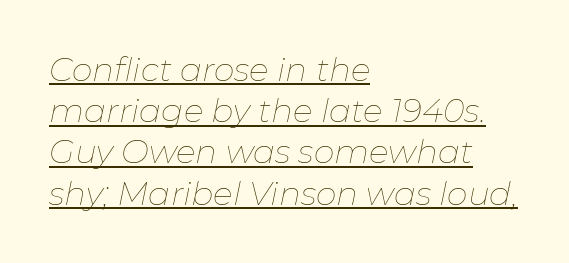
The image shows 33 px thin type, italic (leaning right); set left-aligned, normal line spacing (1.25x), normal letter spacing, underlined; low stroke contrast and a medium x-height.
